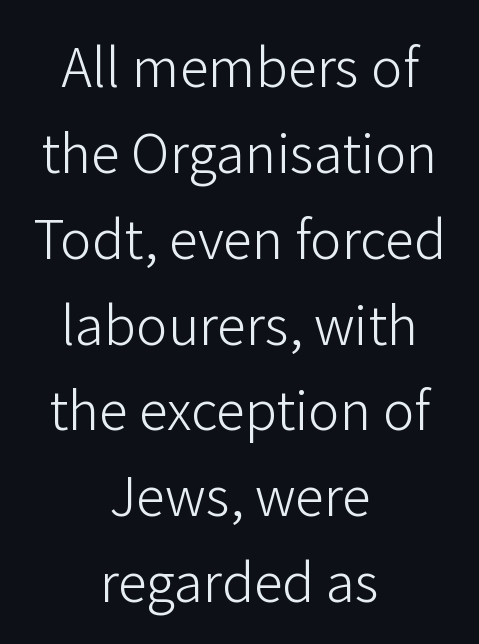
Do the characters align in a grid? No, the font is proportional. It's the straight-up-and-down kind of type. Is this a heavy cut? Hardly; it is regular or lighter. These lines are centered, leaving both edges ragged.
